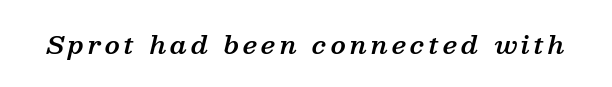
{"italic": "yes", "lean": "right", "slant_degrees": 13, "bold": "semi", "underline": "no", "glyph_px": 25}
